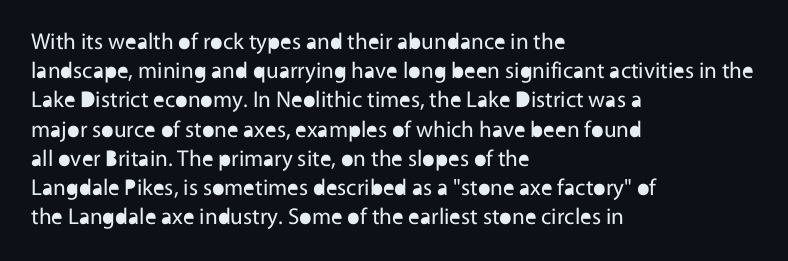
The image shows 23 px text type, upright; set left-aligned, normal line spacing (1.27x), normal letter spacing, not underlined.
